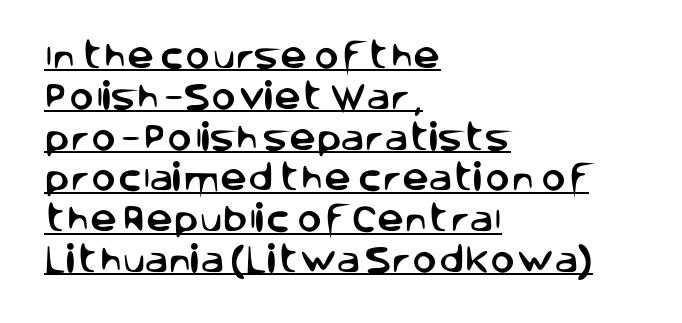
Vertical spacing — default. A continuous stroke trails under the words, as in a hyperlink. To sum up the face: it is a sans, with no serifs. It's the straight-up-and-down kind of type.
